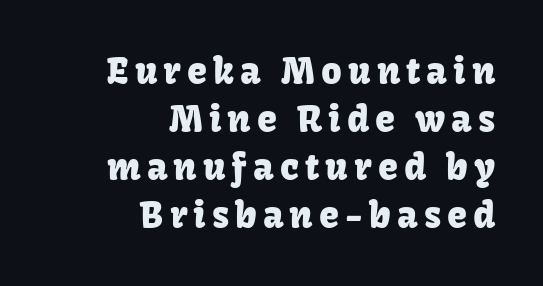
{"serif": "no", "italic": "no", "width": "normal", "stroke_contrast": "low", "x_height": "medium", "monospaced": "no", "underline": "no", "align": "right", "line_spacing": "normal", "line_spacing_ratio": 1.33, "glyph_px": 36}
